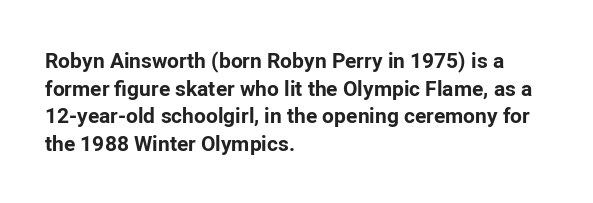
Q: Is the text bold? A: Yes.
Q: Is the text italic (slanted)? A: No, it is upright.
Q: Is the text underlined? A: No.
Q: How is the paragraph aligned? A: Left-aligned.
Q: Is the spacing between letters normal or unusually wide? A: Normal.
Q: Is the spacing between lines tight, normal or loose? A: Normal.
